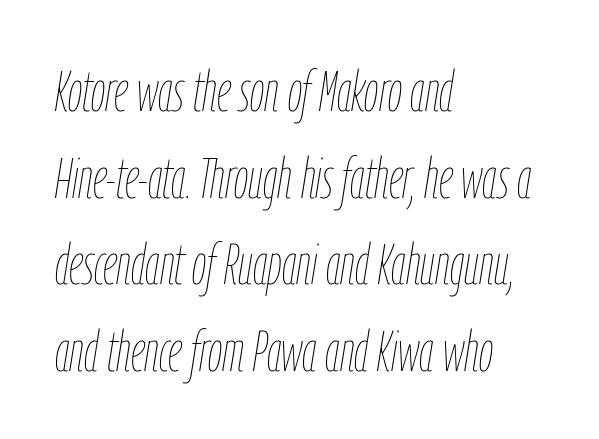
{"italic": "yes", "lean": "right", "slant_degrees": 9, "bold": "no", "weight": "thin", "width": "condensed", "stroke_contrast": "low", "x_height": "medium", "monospaced": "no", "underline": "no", "align": "left", "line_spacing": "normal", "line_spacing_ratio": 1.52, "letter_spacing": "normal", "letter_spacing_em": 0.0, "glyph_px": 57}
